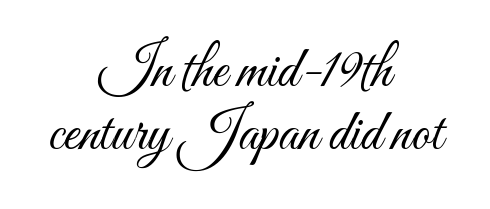
The image shows 58 px light, condensed type; set centered, tight line spacing (1.08x), normal letter spacing, not underlined; medium stroke contrast and a small x-height.
